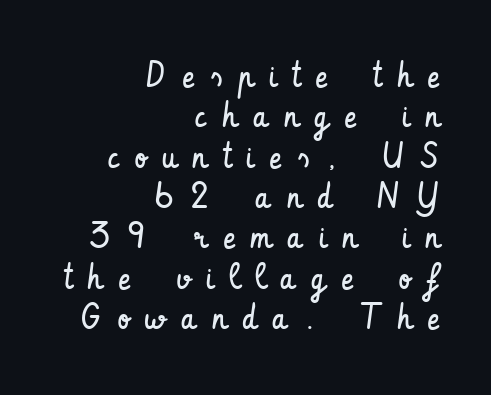
The image shows 36 px regular-weight, condensed sans-serif type, upright; set right-aligned, tight line spacing (1.12x), unusually wide letter spacing (+0.45 em), not underlined; low stroke contrast and a small x-height.
